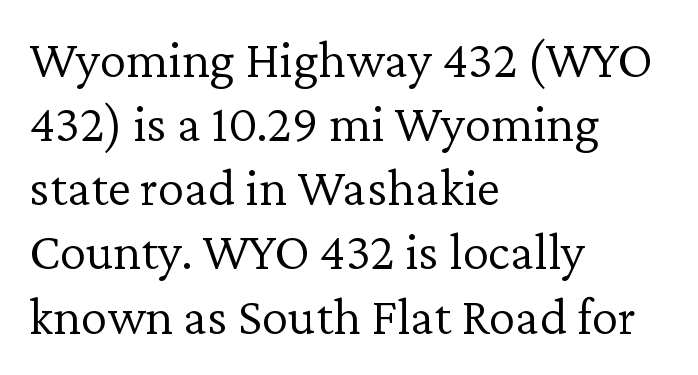
Each row of text sits above clean, open space. Do the characters align in a grid? No, the font is proportional. Heaviness? Minimal to ordinary, like unemphasized prose. Unlike italic type, these characters show no tilt at all. Left-aligned paragraph, ragged on the right.
